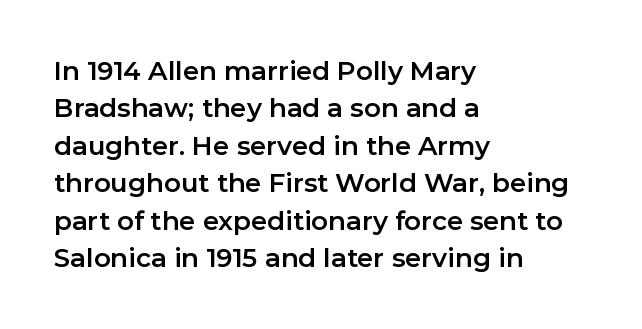
A typesetter would call this zero additional tracking. The string is rendered with underlining switched off. Reading down the block, your eye returns to a fixed left position each line. The lines sit at an ordinary, default distance from one another.
